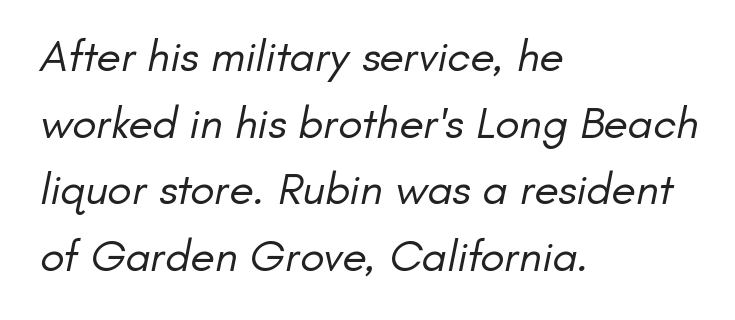
The image shows 45 px regular-weight sans-serif type; set left-aligned, normal line spacing (1.48x), normal letter spacing, not underlined; low stroke contrast and a small x-height.
